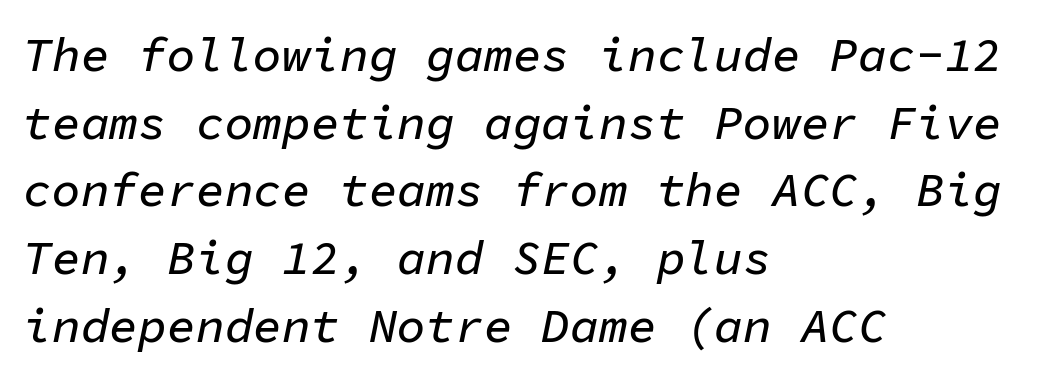
The image shows 48 px text type, italic (leaning right), monospaced; set left-aligned, normal line spacing (1.41x), normal letter spacing, not underlined; low stroke contrast and a medium x-height.
